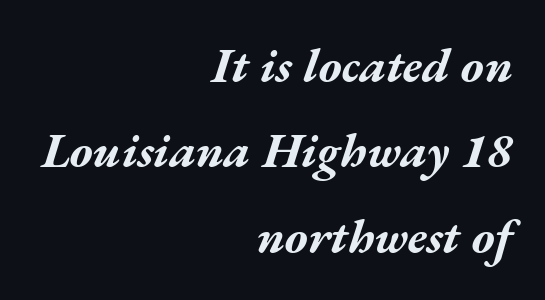
{"italic": "yes", "lean": "right", "slant_degrees": 17, "bold": "yes", "weight": "bold", "width": "wide", "stroke_contrast": "medium", "x_height": "medium", "monospaced": "no", "underline": "no", "align": "right", "line_spacing_ratio": 1.74, "letter_spacing": "normal", "letter_spacing_em": 0.0, "glyph_px": 49}
